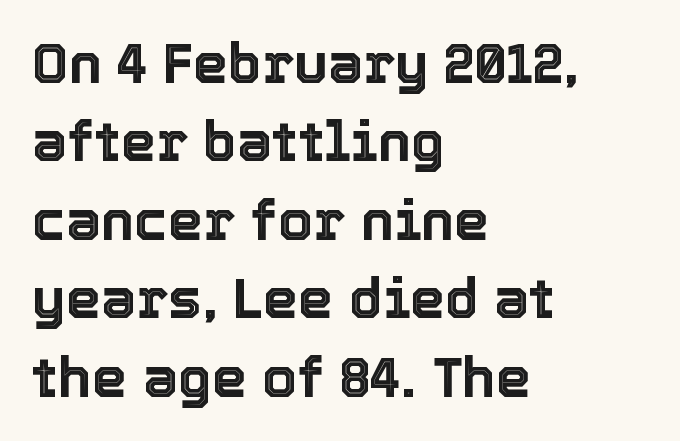
{"italic": "no", "width": "normal", "x_height": "medium", "monospaced": "no", "underline": "no", "align": "left", "line_spacing": "normal", "line_spacing_ratio": 1.4, "letter_spacing": "normal", "letter_spacing_em": 0.0, "glyph_px": 56}
